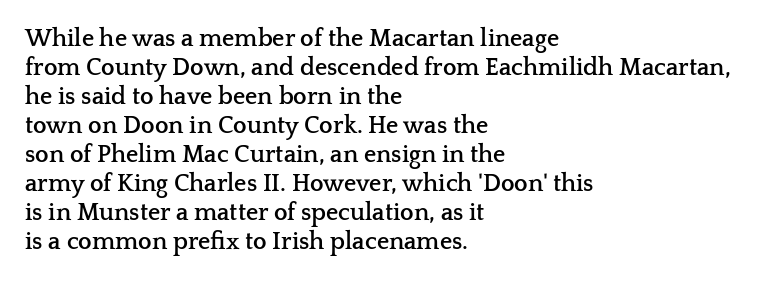
The image shows 24 px bold type, upright; set left-aligned, line spacing 1.21x, normal letter spacing, not underlined.
